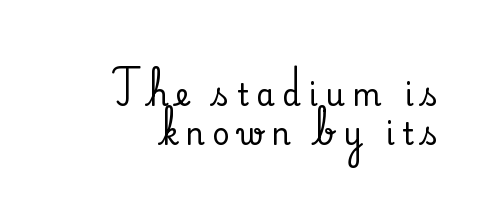
Q: Is the text italic (slanted)? A: No, it is upright.
Q: Is the typeface a serif or a sans-serif typeface? A: Serif.
Q: Is the text underlined? A: No.
Q: How is the paragraph aligned? A: Right-aligned.
Q: Is the spacing between letters normal or unusually wide? A: Unusually wide.
Q: Is the spacing between lines tight, normal or loose? A: Normal.
Q: Width (condensed, normal, or wide)? A: Normal.
Q: Stroke contrast? A: Medium.
Q: x-height? A: Small.
Q: Monospaced? A: No.
